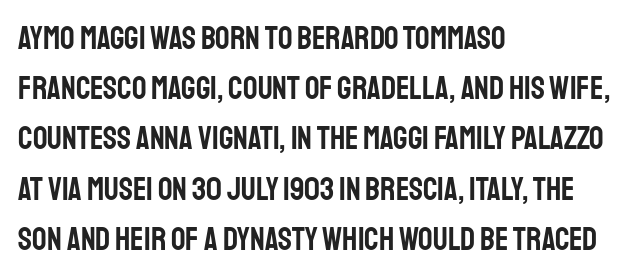
Q: Is the text italic (slanted)? A: No, it is upright.
Q: Is the typeface a serif or a sans-serif typeface? A: Sans-serif.
Q: Is the text underlined? A: No.
Q: How is the paragraph aligned? A: Left-aligned.
Q: Is the spacing between letters normal or unusually wide? A: Normal.
Q: Is the spacing between lines tight, normal or loose? A: Normal.
Q: Width (condensed, normal, or wide)? A: Condensed.
Q: Stroke contrast? A: Low.
Q: x-height? A: Large.
Q: Monospaced? A: No.
